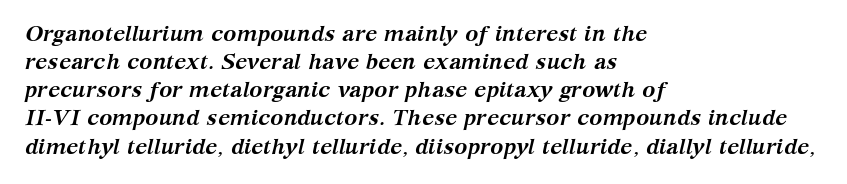
{"italic": "yes", "lean": "right", "slant_degrees": 12, "bold": "yes", "underline": "no", "align": "left", "line_spacing": "normal", "line_spacing_ratio": 1.28, "letter_spacing": "normal", "letter_spacing_em": 0.0, "glyph_px": 22}
